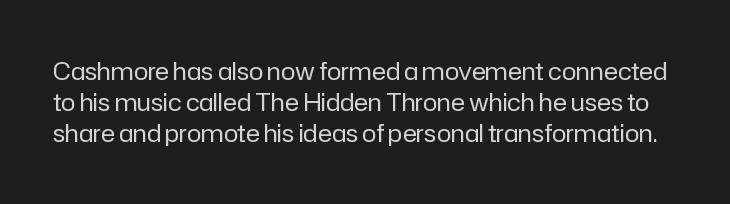
The image shows 24 px text type, upright; set normal line spacing (1.3x), normal letter spacing, not underlined.
